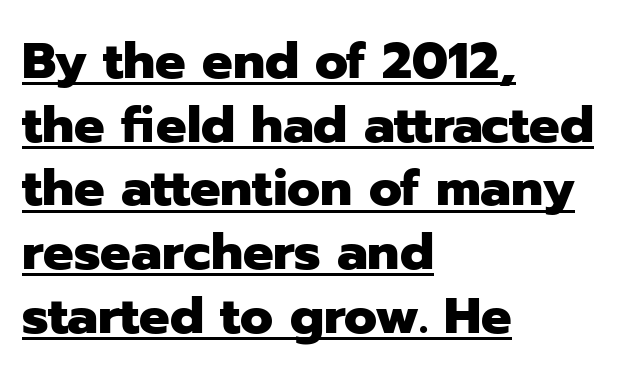
Q: Is the text bold? A: Yes.
Q: Is the text italic (slanted)? A: No, it is upright.
Q: Is the typeface a serif or a sans-serif typeface? A: Sans-serif.
Q: Is the text underlined? A: Yes.
Q: How is the paragraph aligned? A: Left-aligned.
Q: Is the spacing between letters normal or unusually wide? A: Normal.
Q: Is the spacing between lines tight, normal or loose? A: Normal.
Q: Width (condensed, normal, or wide)? A: Normal.
Q: Stroke contrast? A: Low.
Q: x-height? A: Medium.
Q: Monospaced? A: No.
